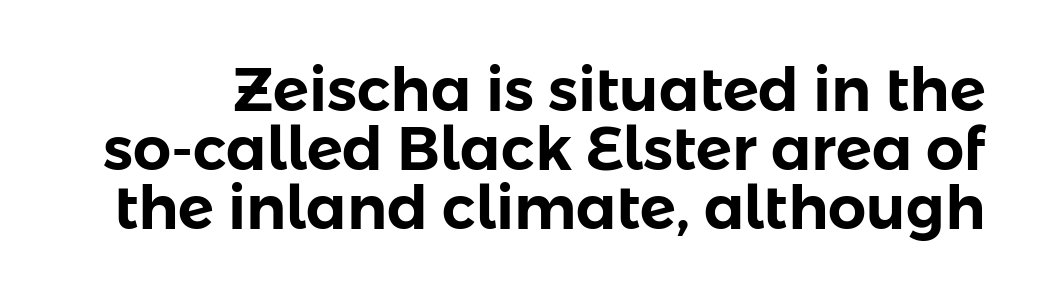
These lines are rendered in a variable-pitch font. Glyph-to-glyph distance matches everyday printed text. Do the letters lean? They stand straight. Nothing sits at the stroke ends, so this counts as sans-serif.
